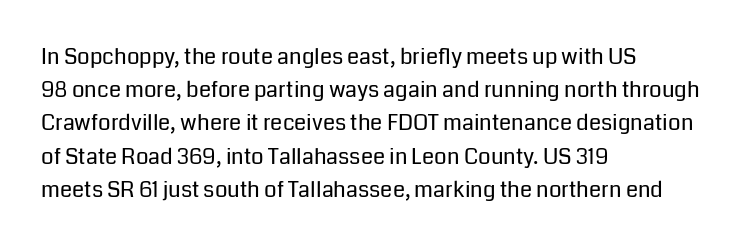
{"italic": "no", "bold": "no", "underline": "no", "align": "left", "line_spacing": "normal", "line_spacing_ratio": 1.51, "letter_spacing": "normal", "letter_spacing_em": 0.0, "glyph_px": 22}
